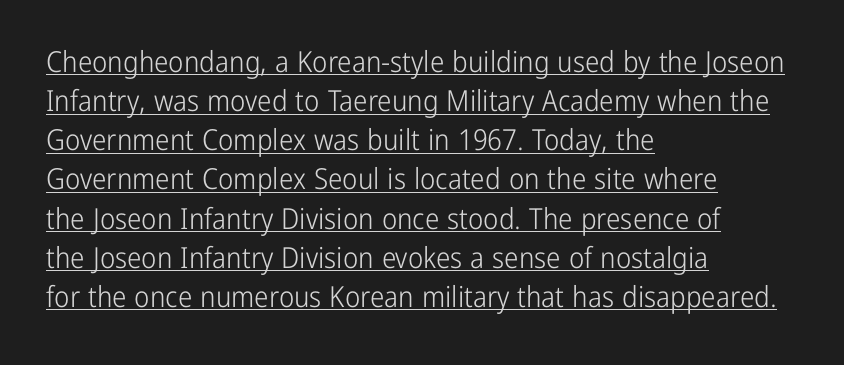
Underline: present. These lines are rendered in a variable-pitch font. Quick note: interline space is typical. Line beginnings align vertically; line endings do not. Honestly, the letter spacing is just normal — you wouldn't notice it. The designer went with a sans here, leaving each stem footless.
